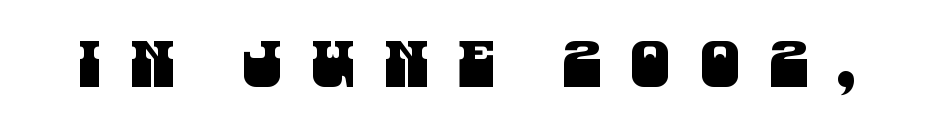
Look at the bottom of the vertical strokes: they stop flat, with no serifs. Note the varied advance widths — an 'i' is clearly narrower than an 'm'. Type without underlining. Glyph-to-glyph distance is far greater than everyday printed text.
